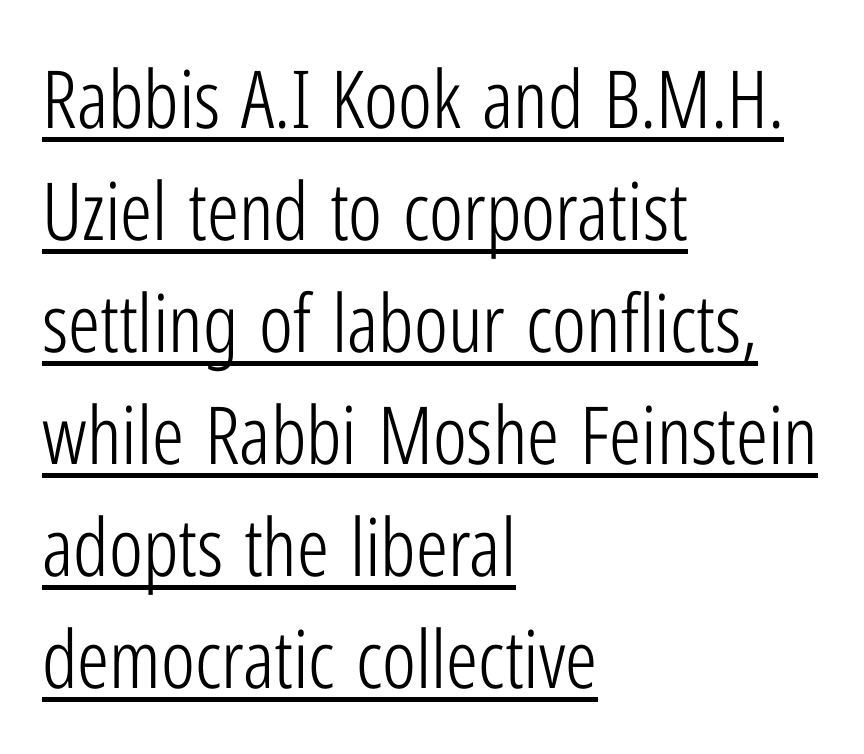
{"serif": "no", "italic": "no", "bold": "no", "weight": "light", "width": "condensed", "stroke_contrast": "low", "x_height": "medium", "monospaced": "no", "underline": "yes", "align": "left", "line_spacing": "normal", "line_spacing_ratio": 1.4, "letter_spacing": "normal", "letter_spacing_em": 0.0, "glyph_px": 80}
